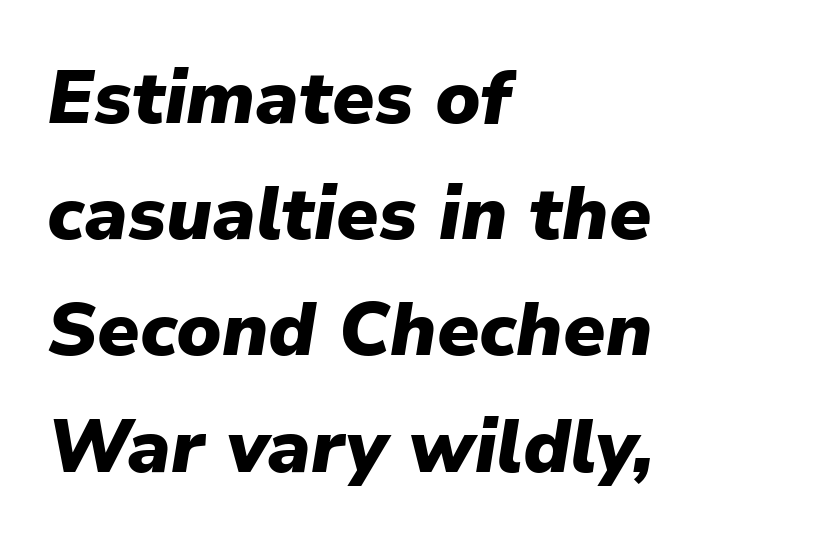
{"italic": "yes", "lean": "right", "slant_degrees": 9, "bold": "yes", "weight": "heavy", "width": "normal", "stroke_contrast": "low", "x_height": "medium", "monospaced": "no", "underline": "no", "align": "left", "line_spacing": "normal", "line_spacing_ratio": 1.55, "letter_spacing": "normal", "letter_spacing_em": 0.0, "glyph_px": 75}
